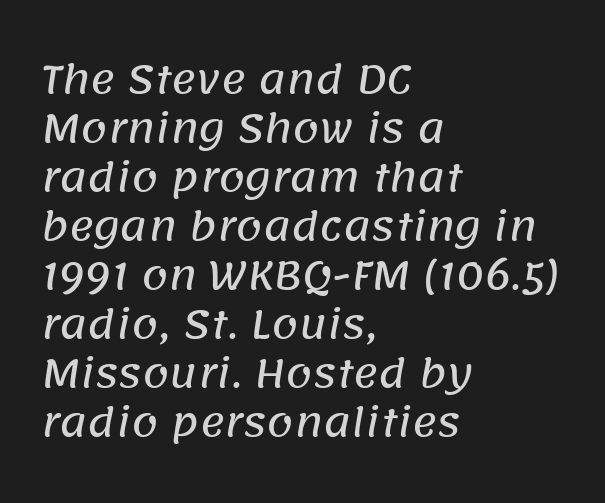
Default kerning and tracking; the words read as compact shapes. The rendering anchors every line to the left-hand side. Anything drawn beneath the words? Only blank space. In terms of letterform style, serifs are entirely absent.
